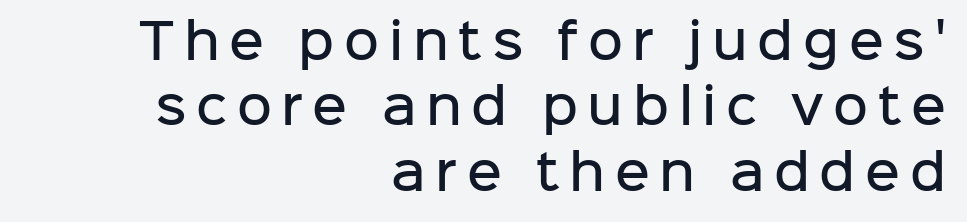
Summary of weight: moderately heavy, a semibold. Look at the bottom of the vertical strokes: they stop flat, with no serifs. A flush-right, rag-left setting is used for this passage. Leading: standard. Note the varied advance widths — an 'i' is clearly narrower than an 'm'. How are the letters spaced? Widely, with obvious added tracking.
